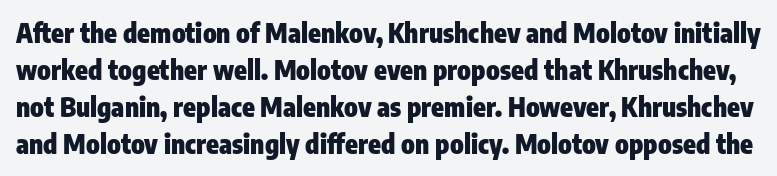
{"italic": "no", "bold": "yes", "underline": "no", "line_spacing": "normal", "line_spacing_ratio": 1.42, "letter_spacing": "normal", "letter_spacing_em": 0.0, "glyph_px": 26}
